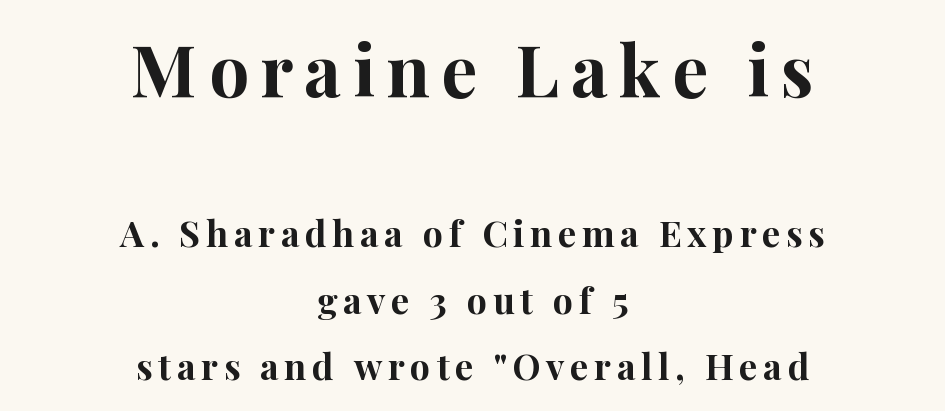
Visually the block forms a symmetrical silhouette, jagged on both flanks. Character widths vary here, with narrow letters taking less room than wide ones. Type size steps down from the first block to the second. Does the lettering tilt? It doesn't — this is upright. Serif or sans? Serif — the stroke terminals have little feet. Descender tails drop into unmarked territory.
